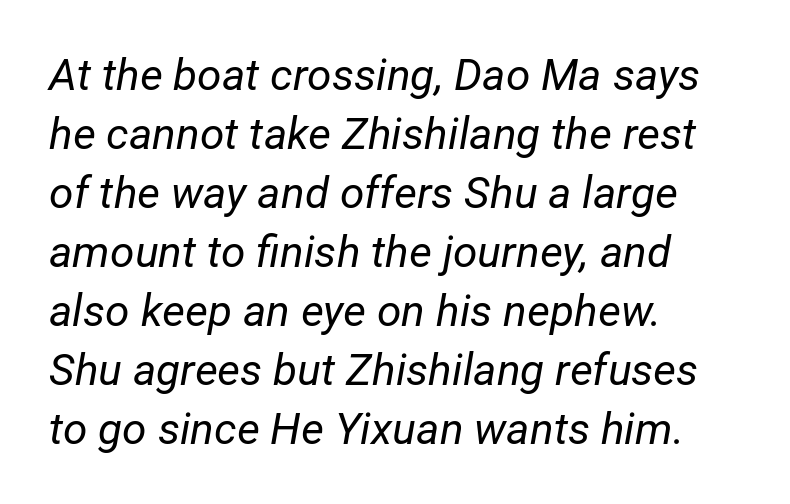
Q: Is the text bold? A: No.
Q: Is the text italic (slanted)? A: Yes, it leans right by about 12 degrees.
Q: Is the text underlined? A: No.
Q: How is the paragraph aligned? A: Left-aligned.
Q: Is the spacing between letters normal or unusually wide? A: Normal.
Q: Is the spacing between lines tight, normal or loose? A: Normal.
Q: Width (condensed, normal, or wide)? A: Normal.
Q: Stroke contrast? A: Low.
Q: x-height? A: Medium.
Q: Monospaced? A: No.
